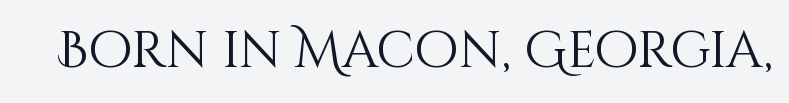
The rendering keeps characters at their native spacing. No extra ink here — the face is not bold. These lines were composed using upright roman letters. Descender tails drop into unmarked territory.
